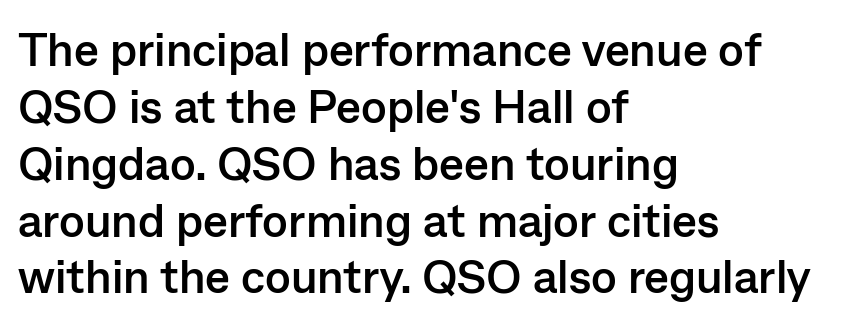
In CSS terms this would be text-align: left. The letters carry no serifs — their stems end cleanly without finishing strokes. Short note: letters normally spaced. Posture: straight, roman, zero tilt. Underlining? Definitely not there.
